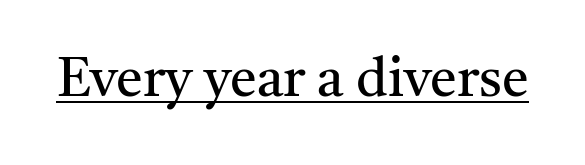
{"serif": "yes", "italic": "no", "bold": "no", "weight": "regular", "width": "normal", "stroke_contrast": "medium", "x_height": "medium", "monospaced": "no", "underline": "yes", "letter_spacing": "normal", "letter_spacing_em": 0.0, "glyph_px": 54}
